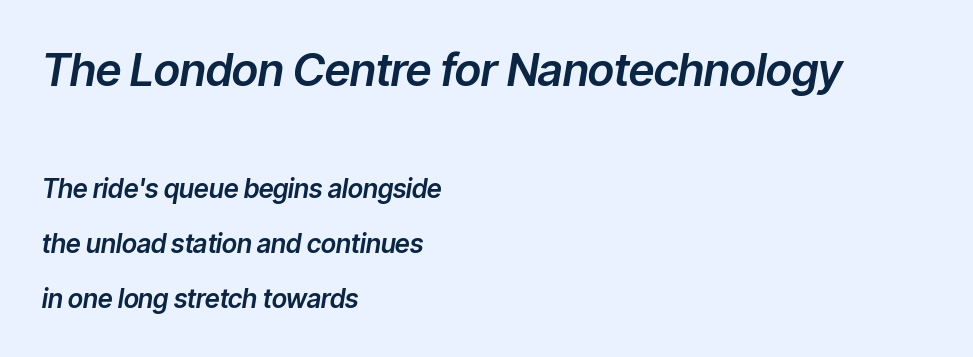
{"italic": "yes", "lean": "right", "slant_degrees": 9, "width": "normal", "stroke_contrast": "low", "x_height": "medium", "monospaced": "no", "underline": "no", "align": "left", "line_spacing": "loose", "line_spacing_ratio": 2.1, "letter_spacing": "normal", "letter_spacing_em": 0.0, "larger_block": "first", "size_ratio": 1.73, "glyph_px": 45}
